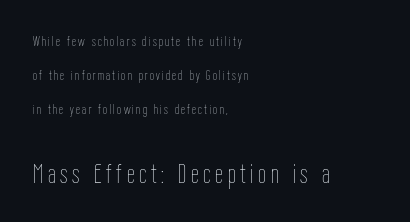
Stems here are at most as thick as an everyday book face. Plain, unruled lines of type. The letters advance in unequal steps, a hallmark of proportional type. Note: smaller setting up top, larger setting below. This is roman type, the default non-slanted kind.
